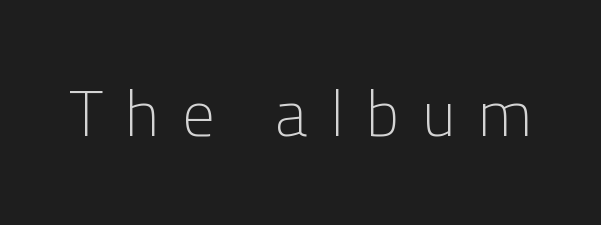
These lines were composed using upright roman letters. Each row of text sits above clean, open space. The characters display no serif detailing; their extremities are plain. Weight class: somewhere from thin through regular. Between one letter and the next there's a generous, obvious gap. This sample has the flowing, uneven cadence of proportional lettering.
